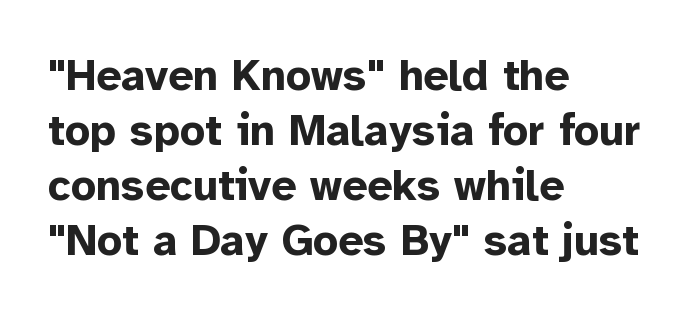
Q: Is the text bold? A: Yes.
Q: Is the text italic (slanted)? A: No, it is upright.
Q: Is the typeface a serif or a sans-serif typeface? A: Sans-serif.
Q: Is the text underlined? A: No.
Q: How is the paragraph aligned? A: Left-aligned.
Q: Is the spacing between letters normal or unusually wide? A: Normal.
Q: Is the spacing between lines tight, normal or loose? A: Normal.
Q: Width (condensed, normal, or wide)? A: Normal.
Q: Stroke contrast? A: Low.
Q: x-height? A: Medium.
Q: Monospaced? A: No.
